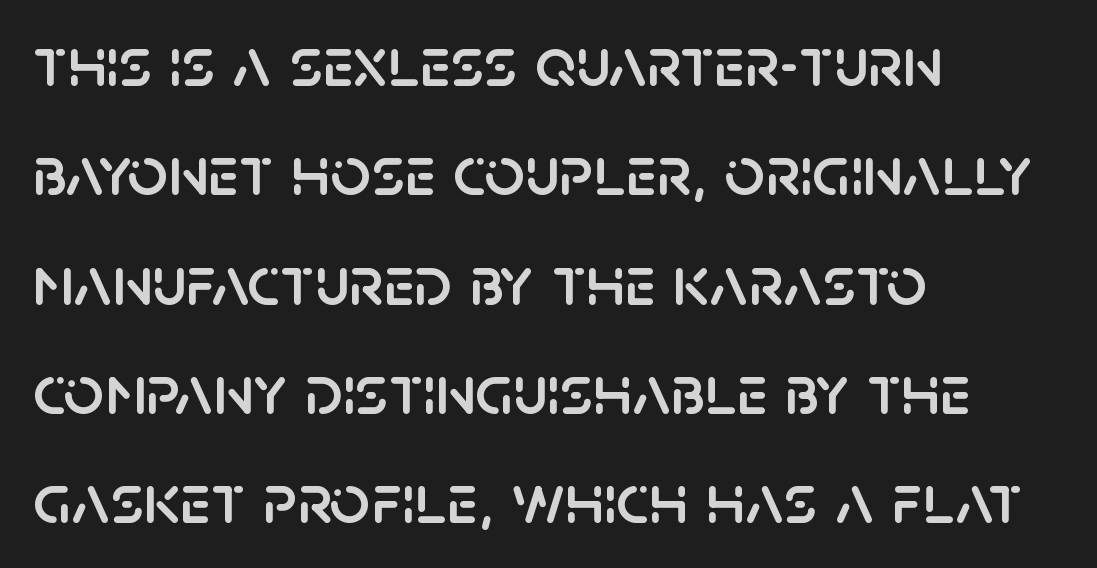
{"serif": "no", "italic": "no", "width": "normal", "stroke_contrast": "low", "x_height": "large", "monospaced": "no", "underline": "no", "align": "left", "line_spacing": "normal", "line_spacing_ratio": 1.54, "letter_spacing": "normal", "letter_spacing_em": 0.0, "glyph_px": 71}
